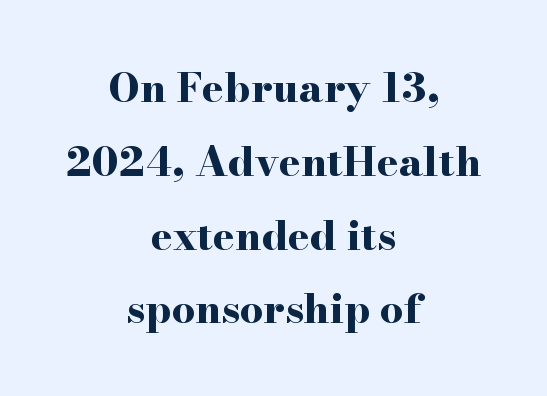
Heavy, bold letterforms. Caption: standard tracking, unaltered. Note the varied advance widths — an 'i' is clearly narrower than an 'm'. Leftover space on each line is divided equally before and after the words. Upright lettering throughout. Nobody drew a line under any word here.
